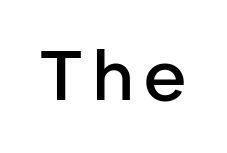
The image shows 69 px semibold sans-serif type, upright; set not underlined; low stroke contrast and a medium x-height.
